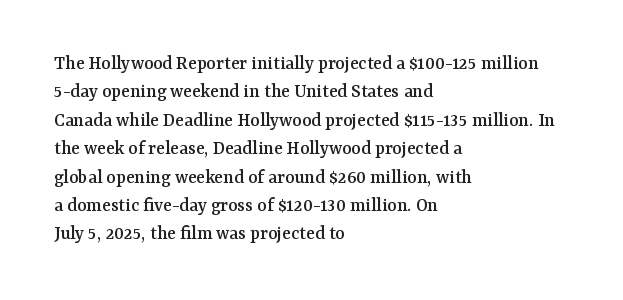
{"italic": "no", "underline": "no", "align": "left", "line_spacing": "normal", "line_spacing_ratio": 1.42, "letter_spacing": "normal", "letter_spacing_em": 0.0, "glyph_px": 20}
